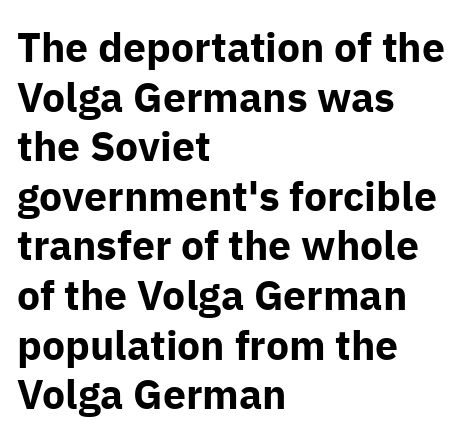
{"serif": "no", "italic": "no", "bold": "yes", "weight": "bold", "width": "normal", "stroke_contrast": "low", "x_height": "medium", "monospaced": "no", "underline": "no", "align": "left", "line_spacing_ratio": 1.21, "letter_spacing": "normal", "letter_spacing_em": 0.0, "glyph_px": 41}
